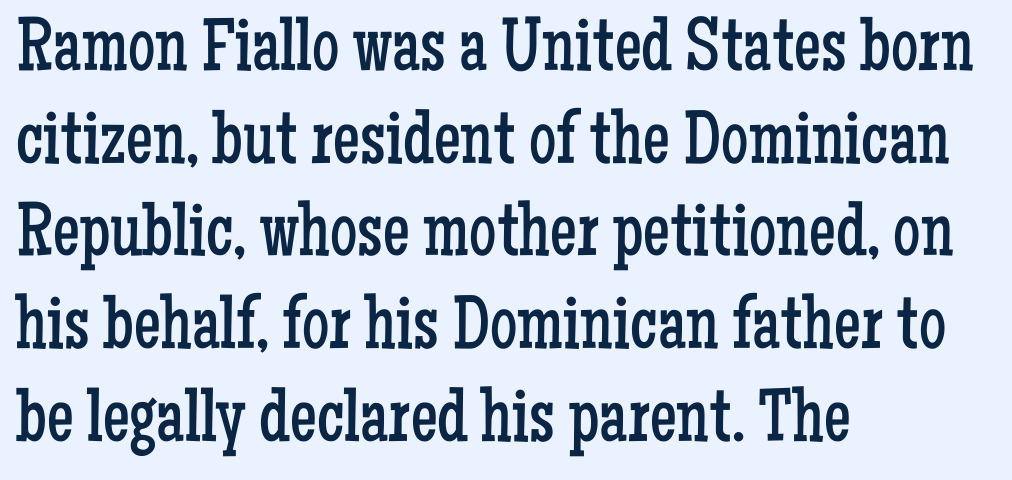
Typographically, this falls in the serif category. Look at the tracking — it's just the regular setting, nothing added. You could not count columns in this text — the font is proportionally spaced. Is this a heavy cut? Hardly; it is regular or lighter. Decoration check: the copy has no underline. This is the regular roman posture of the typeface.
